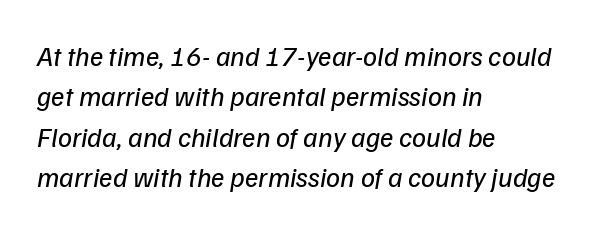
The image shows 28 px regular-weight sans-serif type; set left-aligned, normal line spacing (1.44x), normal letter spacing, not underlined; low stroke contrast and a medium x-height.
